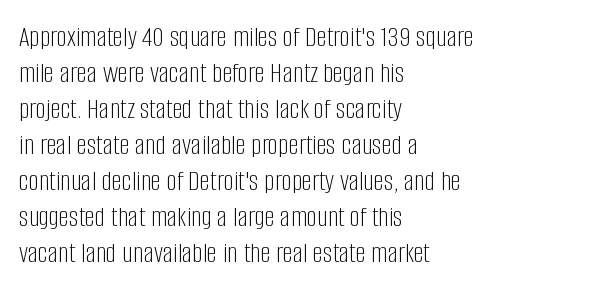
{"serif": "no", "italic": "no", "bold": "no", "weight": "light", "width": "condensed", "stroke_contrast": "low", "x_height": "large", "monospaced": "no", "underline": "no", "align": "left", "line_spacing_ratio": 1.24, "letter_spacing": "normal", "letter_spacing_em": 0.0, "glyph_px": 29}
